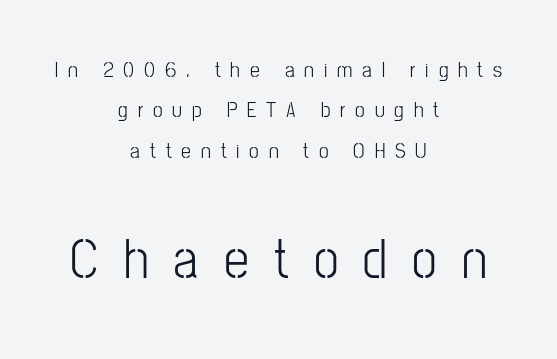
The image shows 56 px light, condensed sans-serif type, upright; set centered, line spacing 1.83x, unusually wide letter spacing (+0.45 em), not underlined; the second (bottom) block is 2.55x larger; low stroke contrast and a medium x-height.
